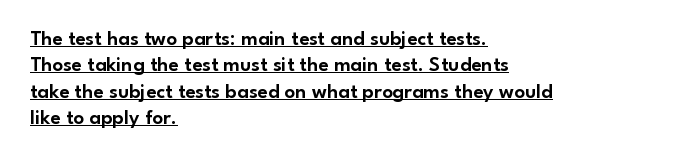
{"italic": "no", "underline": "yes", "align": "left", "line_spacing": "normal", "line_spacing_ratio": 1.26, "letter_spacing": "normal", "letter_spacing_em": 0.0, "glyph_px": 21}
